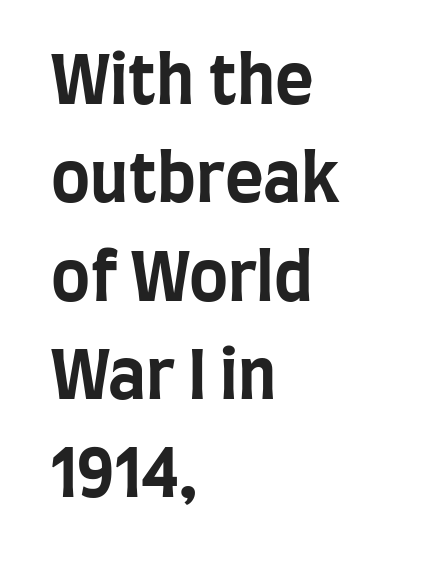
Stroke thickness is high; the sample reads as a true bold. Check where the strokes stop: nothing finishes them off — pure sans. Interline gaps are of average width in this sample. Tracking value appears to be zero — textbook default spacing. Line beginnings align vertically; line endings do not. These lines are rendered in a variable-pitch font.
